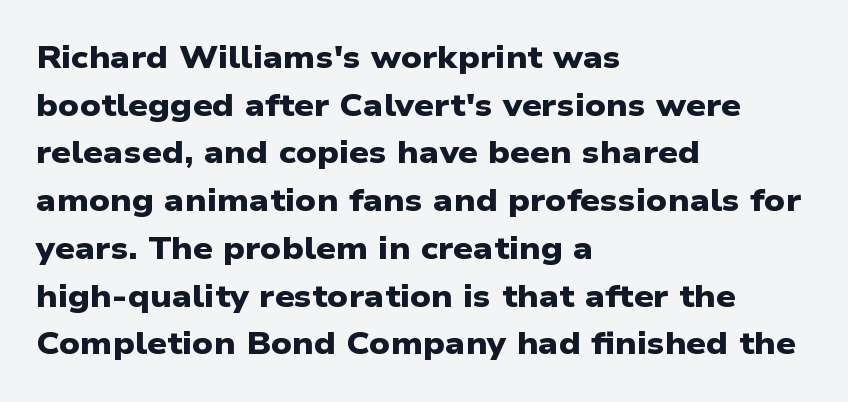
The image shows 31 px heavy, wide sans-serif type; set left-aligned, normal line spacing (1.54x), normal letter spacing, not underlined; low stroke contrast and a medium x-height.
